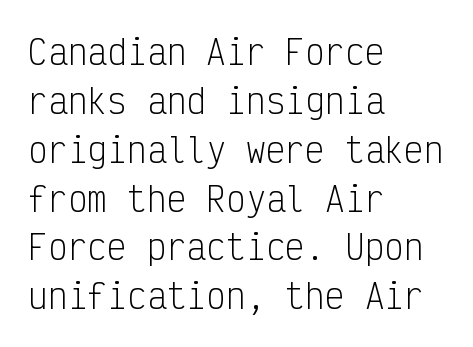
Q: Is the text bold? A: No.
Q: Is the text italic (slanted)? A: No, it is upright.
Q: Is the typeface a serif or a sans-serif typeface? A: Sans-serif.
Q: Is the text underlined? A: No.
Q: How is the paragraph aligned? A: Left-aligned.
Q: Is the spacing between letters normal or unusually wide? A: Normal.
Q: Is the spacing between lines tight, normal or loose? A: Normal.
Q: Width (condensed, normal, or wide)? A: Condensed.
Q: Stroke contrast? A: Low.
Q: x-height? A: Medium.
Q: Monospaced? A: Yes.
